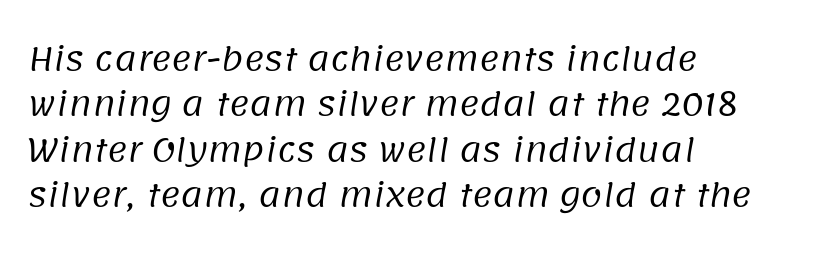
The image shows 31 px regular-weight sans-serif type; set left-aligned, normal line spacing (1.46x), normal letter spacing, not underlined; low stroke contrast and a large x-height.
